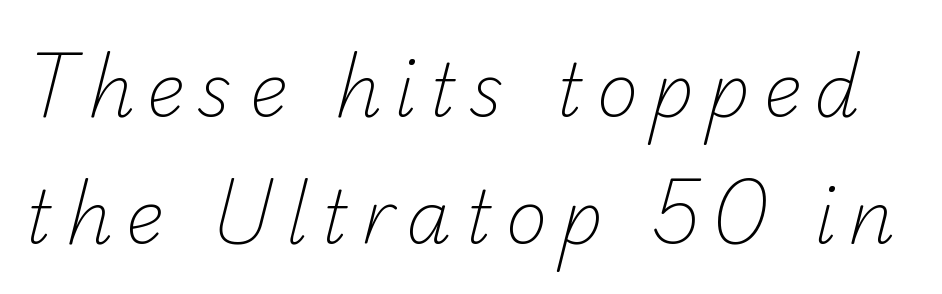
Q: Is the text bold? A: No.
Q: Is the typeface a serif or a sans-serif typeface? A: Sans-serif.
Q: Is the text underlined? A: No.
Q: Width (condensed, normal, or wide)? A: Normal.
Q: Stroke contrast? A: Low.
Q: x-height? A: Small.
Q: Monospaced? A: No.
